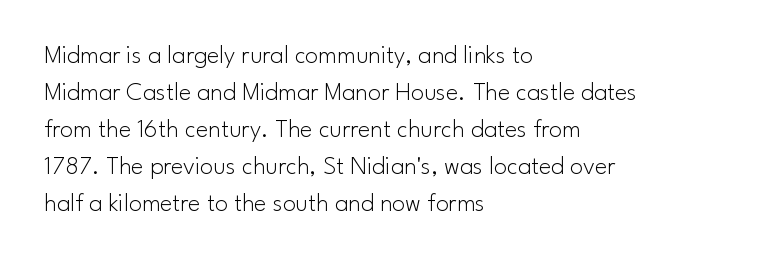
Q: Is the text bold? A: No.
Q: Is the text italic (slanted)? A: No, it is upright.
Q: Is the text underlined? A: No.
Q: How is the paragraph aligned? A: Left-aligned.
Q: Is the spacing between letters normal or unusually wide? A: Normal.
Q: Is the spacing between lines tight, normal or loose? A: Normal.
